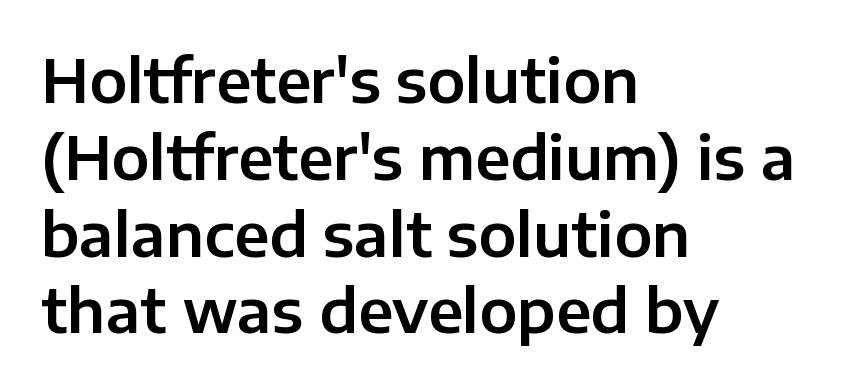
The image shows 60 px sans-serif type, upright; set left-aligned, normal line spacing (1.28x), normal letter spacing, not underlined; low stroke contrast and a medium x-height.
